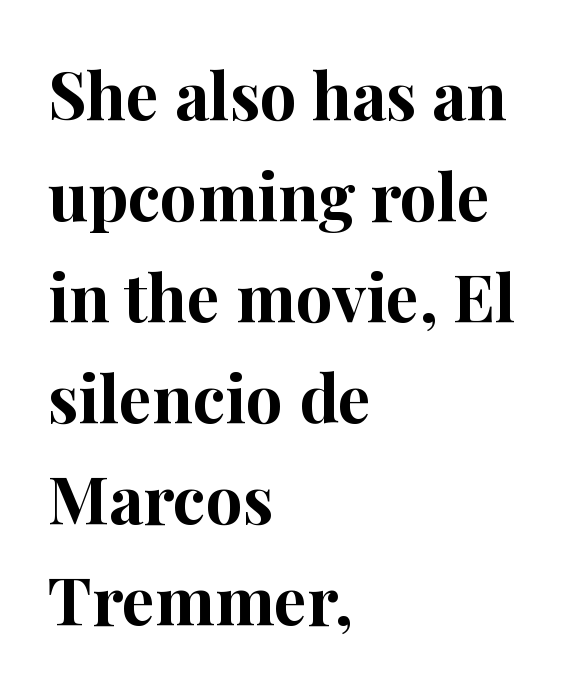
{"serif": "yes", "italic": "no", "bold": "yes", "weight": "bold", "width": "normal", "stroke_contrast": "high", "x_height": "medium", "monospaced": "no", "underline": "no", "align": "left", "line_spacing": "normal", "line_spacing_ratio": 1.53, "letter_spacing": "normal", "letter_spacing_em": 0.0, "glyph_px": 66}
